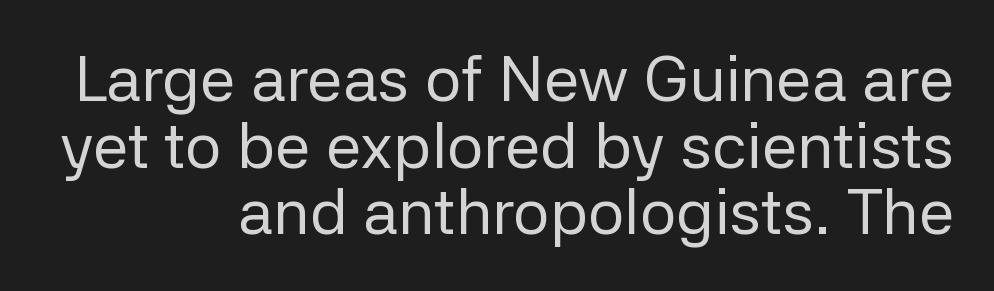
{"serif": "no", "italic": "no", "bold": "no", "weight": "regular", "width": "normal", "stroke_contrast": "low", "x_height": "medium", "monospaced": "no", "underline": "no", "align": "right", "line_spacing": "tight", "line_spacing_ratio": 1.04, "letter_spacing": "normal", "letter_spacing_em": 0.0, "glyph_px": 64}
